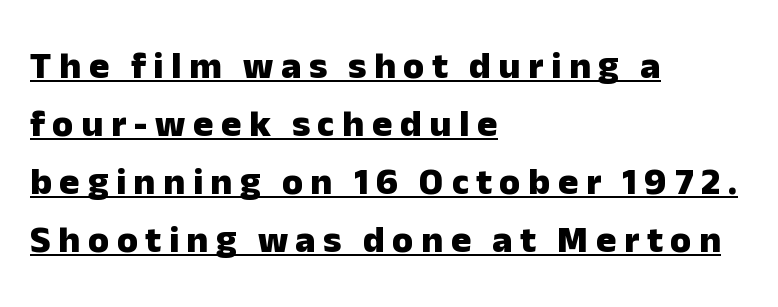
How heavy is the stroke? Heavy — this is a bold. One glance says typical: line gaps are just what's usual. Character widths vary here, with narrow letters taking less room than wide ones. Nope, not italic — everything's standing straight.
